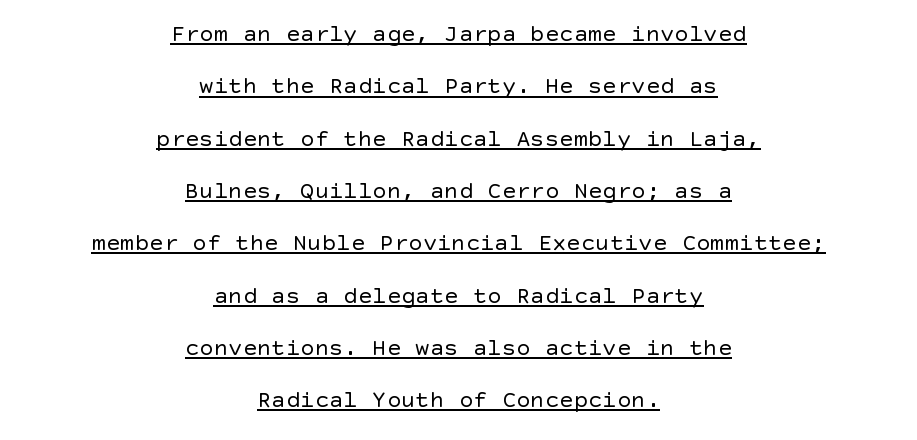
Q: Is the text bold? A: No.
Q: Is the text italic (slanted)? A: No, it is upright.
Q: Is the text underlined? A: Yes.
Q: How is the paragraph aligned? A: Centered.
Q: Is the spacing between letters normal or unusually wide? A: Normal.
Q: Is the spacing between lines tight, normal or loose? A: Loose.
